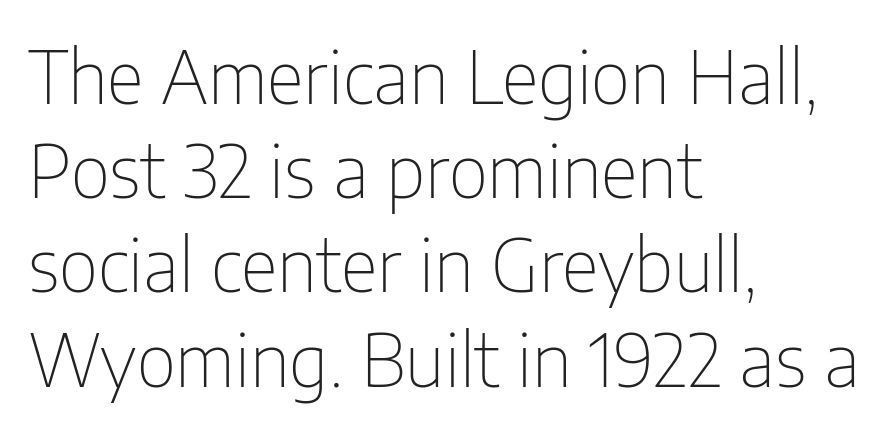
Q: Is the text bold? A: No.
Q: Is the text italic (slanted)? A: No, it is upright.
Q: Is the typeface a serif or a sans-serif typeface? A: Sans-serif.
Q: Is the text underlined? A: No.
Q: How is the paragraph aligned? A: Left-aligned.
Q: Is the spacing between letters normal or unusually wide? A: Normal.
Q: Is the spacing between lines tight, normal or loose? A: Normal.
Q: Width (condensed, normal, or wide)? A: Condensed.
Q: Stroke contrast? A: Low.
Q: x-height? A: Medium.
Q: Monospaced? A: No.
